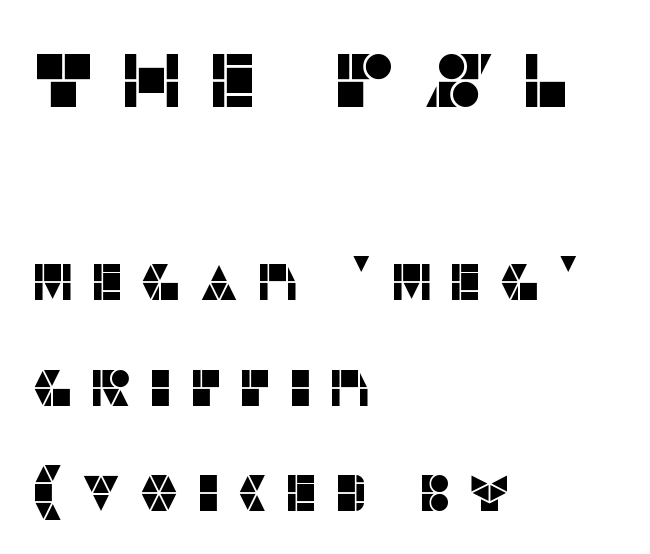
The image shows 76 px sans-serif type, upright; set left-aligned, loose line spacing (2.07x), unusually wide letter spacing (+0.31 em), not underlined; the first (top) block is 1.49x larger; low stroke contrast and a large x-height.
